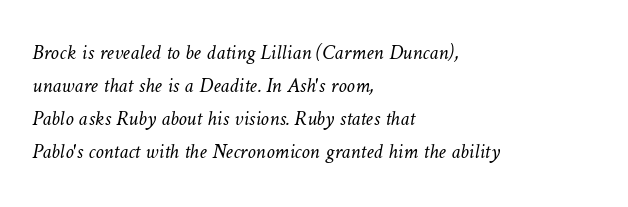
Spacing between characters is what you'd get straight out of the box. The letters look calm and open, with moderate or lighter stems. A bare baseline throughout the passage. The block of text has a typical density, with ordinary space between rows.
